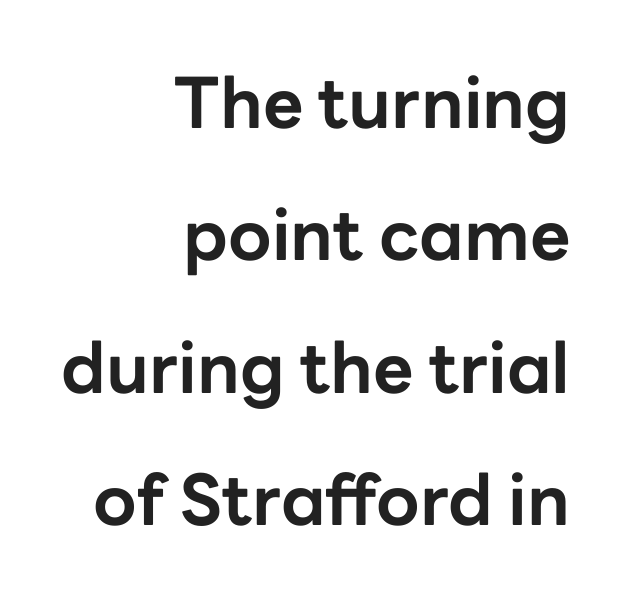
Q: Is the text bold? A: Yes.
Q: Is the text italic (slanted)? A: No, it is upright.
Q: Is the typeface a serif or a sans-serif typeface? A: Sans-serif.
Q: Is the text underlined? A: No.
Q: How is the paragraph aligned? A: Right-aligned.
Q: Is the spacing between letters normal or unusually wide? A: Normal.
Q: Width (condensed, normal, or wide)? A: Normal.
Q: Stroke contrast? A: Low.
Q: x-height? A: Medium.
Q: Monospaced? A: No.
